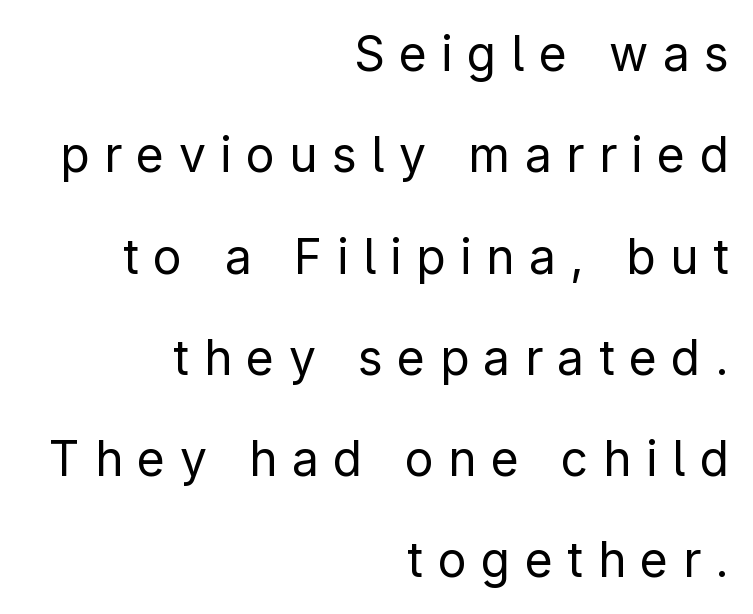
Q: Is the text bold? A: No.
Q: Is the text italic (slanted)? A: No, it is upright.
Q: Is the typeface a serif or a sans-serif typeface? A: Sans-serif.
Q: Is the text underlined? A: No.
Q: How is the paragraph aligned? A: Right-aligned.
Q: Is the spacing between letters normal or unusually wide? A: Unusually wide.
Q: Is the spacing between lines tight, normal or loose? A: Loose.
Q: Width (condensed, normal, or wide)? A: Normal.
Q: Stroke contrast? A: Low.
Q: x-height? A: Medium.
Q: Monospaced? A: No.
